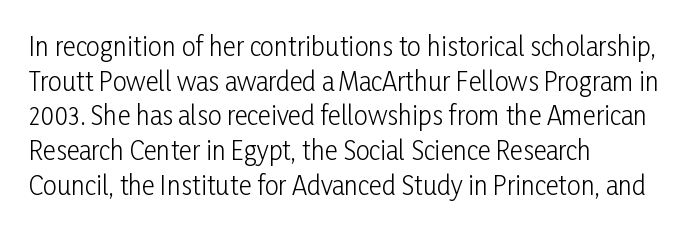
The letters stand straight up with perfectly vertical stems. The typesetter chose a ragged-right arrangement here. What's the leading like? Ordinary, nothing unusual. Nothing unusual about the tracking: characters are spaced as the font intends. Is the stroke heavy? The answer is a plain regular-or-lighter.
